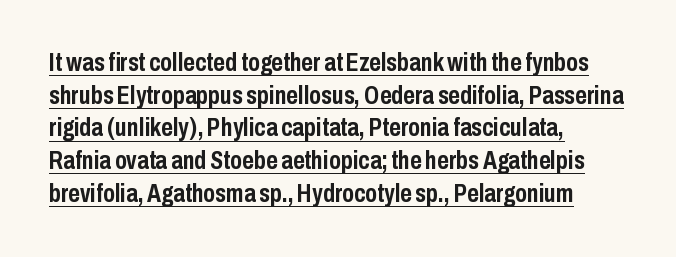
{"italic": "no", "bold": "yes", "underline": "yes", "align": "left", "line_spacing": "normal", "line_spacing_ratio": 1.31, "letter_spacing": "normal", "letter_spacing_em": 0.0, "glyph_px": 25}
